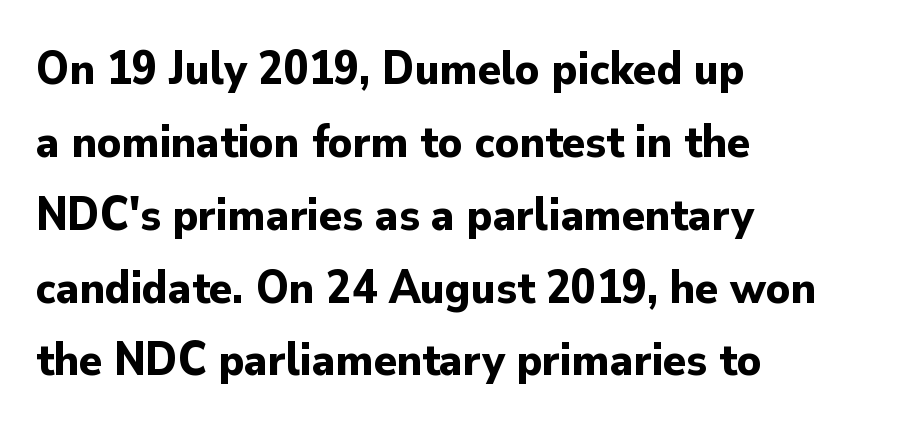
Varying glyph widths throughout — classic text-font behaviour. This sample uses a sans-serif face. Check the space under the baseline: it is left empty. Glyph-to-glyph distance matches everyday printed text. If you measured baseline to baseline, you'd find a middling distance. Does the lettering tilt? It doesn't — this is upright.
